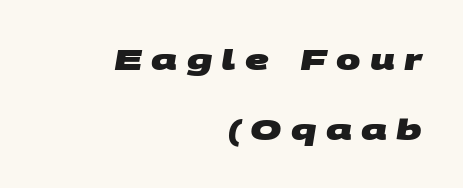
The image shows 29 px heavy, wide sans-serif type; set right-aligned, loose line spacing (2.4x), unusually wide letter spacing (+0.32 em), not underlined; medium stroke contrast and a large x-height.
